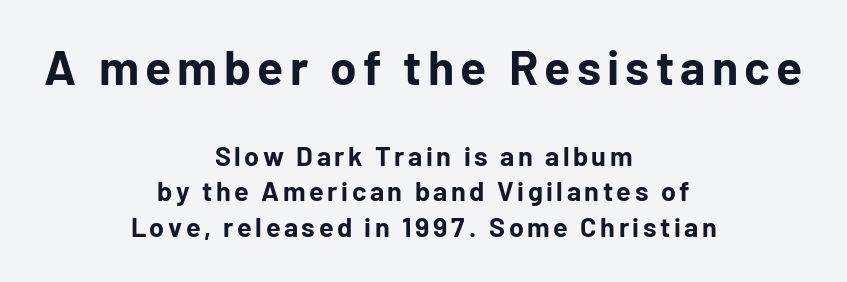
The image shows 48 px bold sans-serif type, upright; set centered, normal line spacing (1.32x), not underlined; the first (top) block is 1.78x larger; low stroke contrast and a medium x-height.
